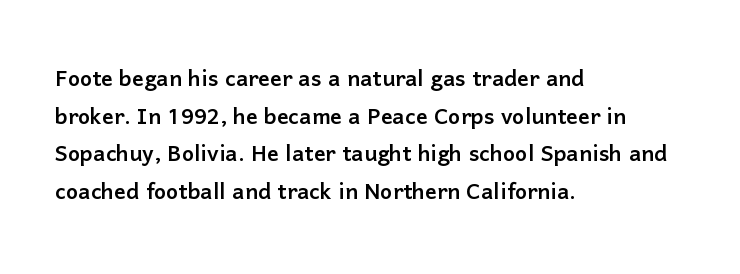
{"serif": "no", "italic": "no", "width": "normal", "stroke_contrast": "low", "x_height": "medium", "monospaced": "no", "underline": "no", "align": "left", "line_spacing": "normal", "line_spacing_ratio": 1.3, "letter_spacing": "normal", "letter_spacing_em": 0.0, "glyph_px": 29}
